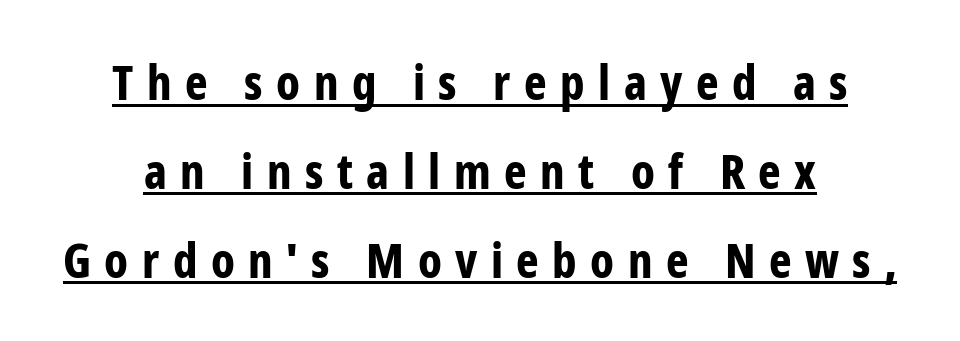
The letters are bold, with thick, heavy strokes. The axis of the letterforms is exactly vertical. The face used here is rendered with a markedly widened letterfit. The rendering uses natural spacing where letterforms have individual widths.
